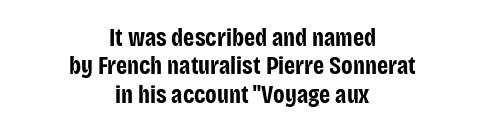
{"italic": "no", "bold": "yes", "underline": "no", "align": "center", "line_spacing": "tight", "line_spacing_ratio": 1.14, "letter_spacing": "normal", "letter_spacing_em": 0.0, "glyph_px": 25}
